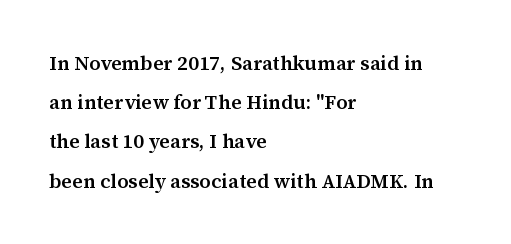
Q: Is the text bold? A: Semi-bold.
Q: Is the text italic (slanted)? A: No, it is upright.
Q: Is the text underlined? A: No.
Q: How is the paragraph aligned? A: Left-aligned.
Q: Is the spacing between letters normal or unusually wide? A: Normal.
Q: Is the spacing between lines tight, normal or loose? A: Loose.
